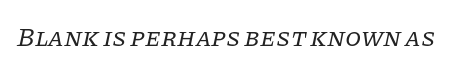
{"italic": "yes", "lean": "right", "slant_degrees": 11, "bold": "no", "underline": "no", "letter_spacing": "normal", "letter_spacing_em": 0.0, "glyph_px": 26}
